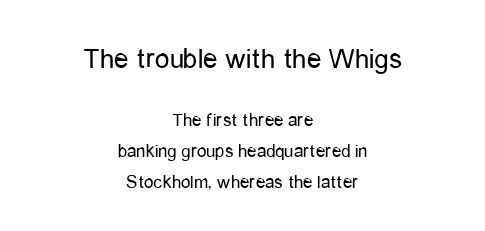
The image shows 29 px regular-weight, condensed sans-serif type, upright; set centered, normal line spacing (1.62x), normal letter spacing, not underlined; the first (top) block is 1.53x larger; low stroke contrast and a medium x-height.
